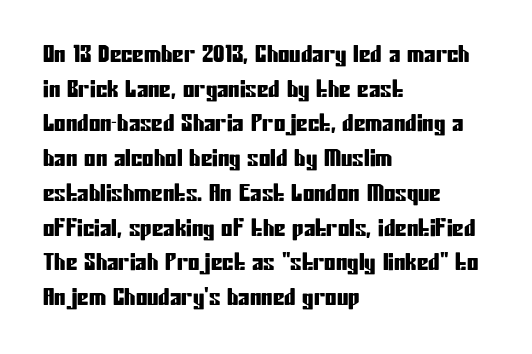
{"italic": "no", "underline": "no", "align": "left", "line_spacing": "normal", "line_spacing_ratio": 1.51, "letter_spacing": "normal", "letter_spacing_em": 0.0, "glyph_px": 23}
